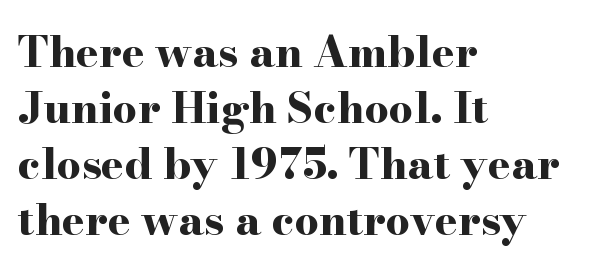
{"serif": "yes", "italic": "no", "bold": "yes", "weight": "bold", "width": "wide", "stroke_contrast": "high", "x_height": "small", "monospaced": "no", "underline": "no", "align": "left", "line_spacing": "normal", "line_spacing_ratio": 1.3, "letter_spacing": "normal", "letter_spacing_em": 0.0, "glyph_px": 43}
